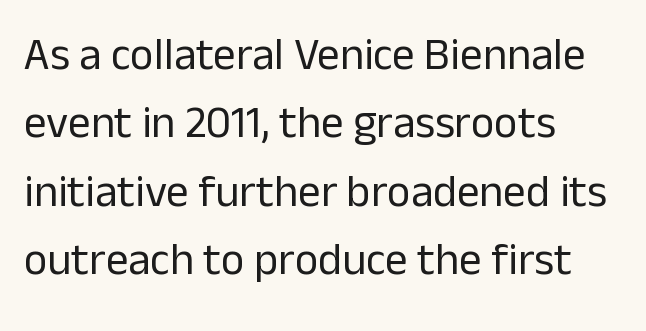
The image shows 45 px regular-weight sans-serif type, upright; set left-aligned, normal line spacing (1.52x), normal letter spacing, not underlined; low stroke contrast and a medium x-height.
